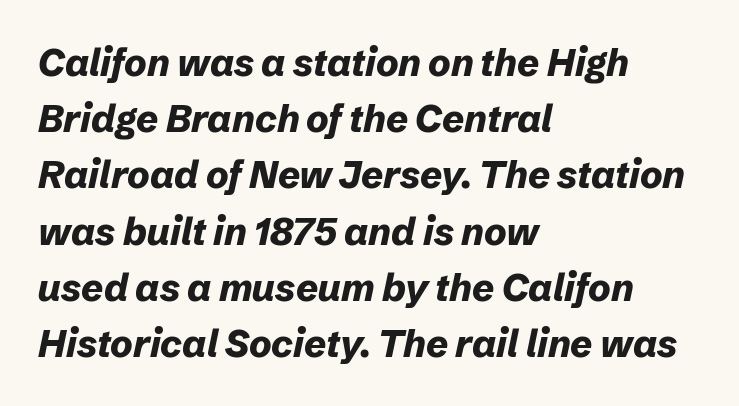
Characters follow at the spacing the type designer built in. The glyphs are unaccompanied by any horizontal stroke below them. Each line starts at the same left margin while the right side varies. Notice how descenders clear the ascenders below comfortably — that's standard leading.
